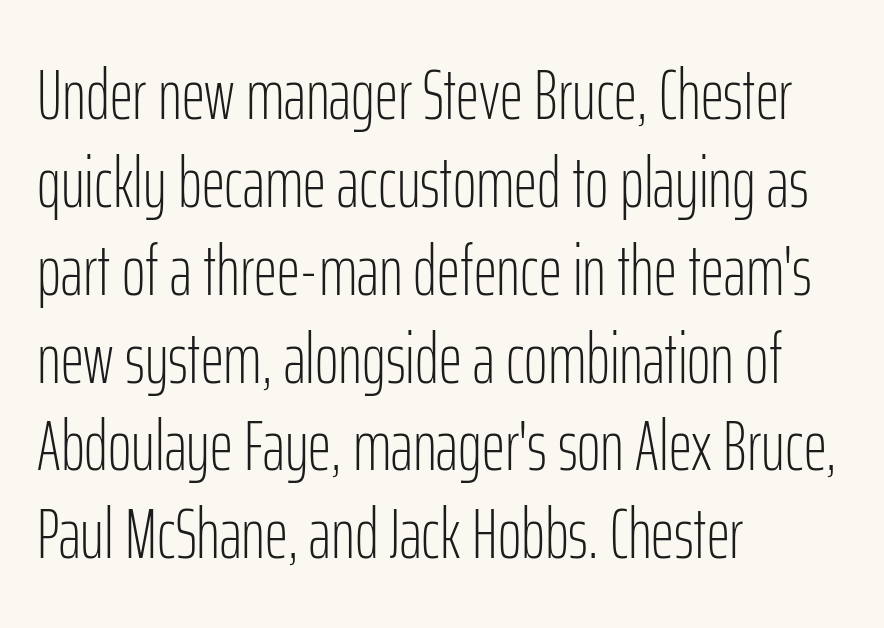
Q: Is the text bold? A: No.
Q: Is the text italic (slanted)? A: No, it is upright.
Q: Is the typeface a serif or a sans-serif typeface? A: Sans-serif.
Q: Is the text underlined? A: No.
Q: How is the paragraph aligned? A: Left-aligned.
Q: Is the spacing between letters normal or unusually wide? A: Normal.
Q: Width (condensed, normal, or wide)? A: Condensed.
Q: Stroke contrast? A: Low.
Q: x-height? A: Medium.
Q: Monospaced? A: No.
